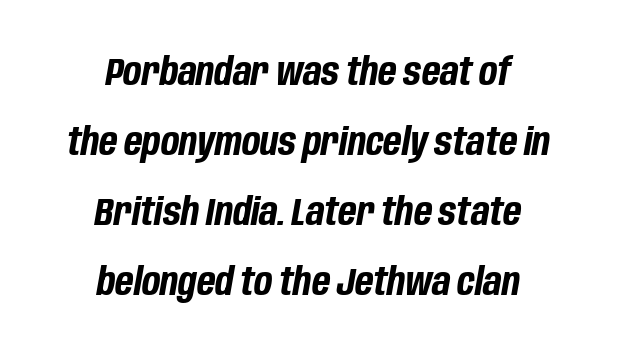
These lines carry a lot of weight — the face is fully bold. Nothing unusual about the tracking: characters are spaced as the font intends. Neither beginnings nor endings align; midpoints do. Decoration check: the copy has no underline.
